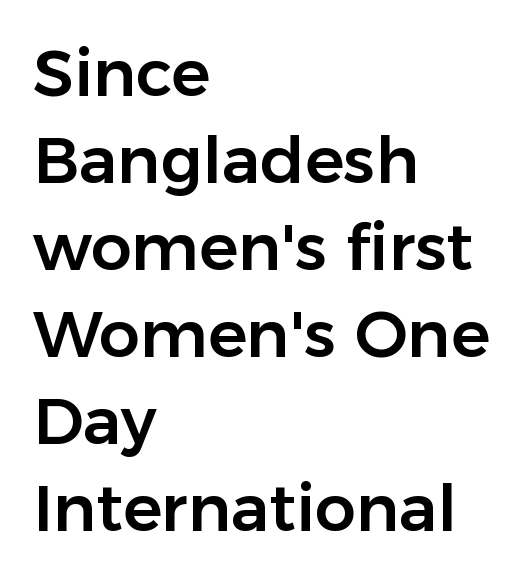
{"serif": "no", "italic": "no", "width": "normal", "stroke_contrast": "low", "x_height": "medium", "monospaced": "no", "underline": "no", "align": "left", "line_spacing": "normal", "line_spacing_ratio": 1.34, "letter_spacing": "normal", "letter_spacing_em": 0.0, "glyph_px": 65}
